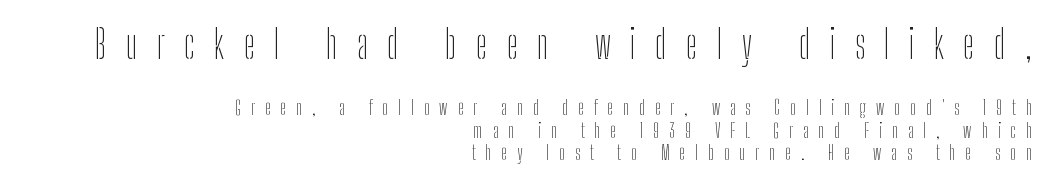
The image shows 39 px thin, condensed sans-serif type, upright; set right-aligned, tight line spacing (1.13x), unusually wide letter spacing (+0.49 em), not underlined; the first (top) block is 1.95x larger; low stroke contrast and a medium x-height.
